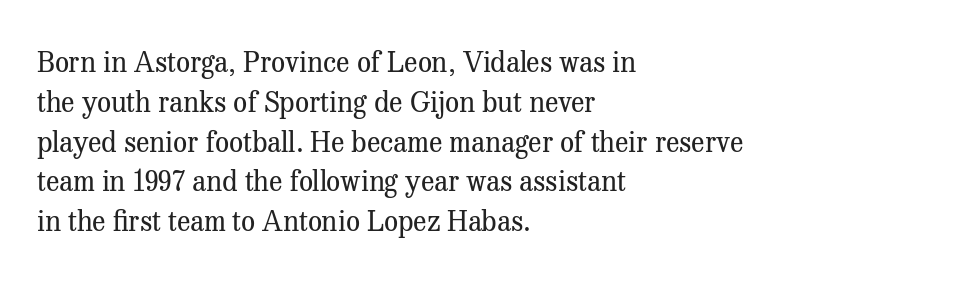
Normally led — the rows are evenly, conventionally spaced. If you drew a ruler down the left edge, every line would touch it. Stems here are at most as thick as an everyday book face. Ascenders rise straight up at ninety degrees. Glyph-to-glyph distance matches everyday printed text. Spacing verdict: proportional, widths tailored to each character.
